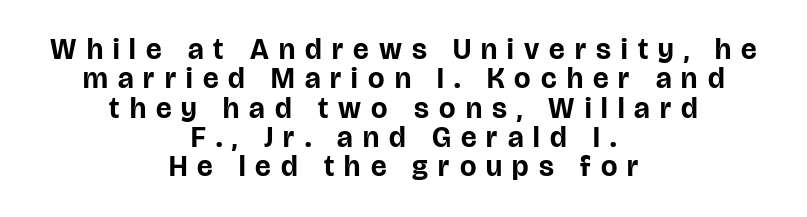
The image shows 29 px bold sans-serif type, upright; set centered, tight line spacing (1.01x), unusually wide letter spacing (+0.35 em), not underlined; low stroke contrast and a large x-height.
